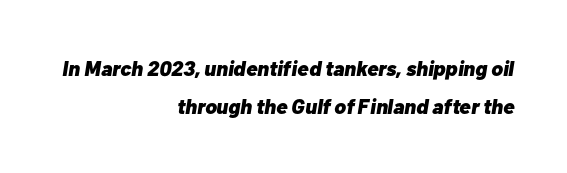
The image shows 21 px bold type, italic (leaning right); set right-aligned, line spacing 1.81x, normal letter spacing, not underlined.
